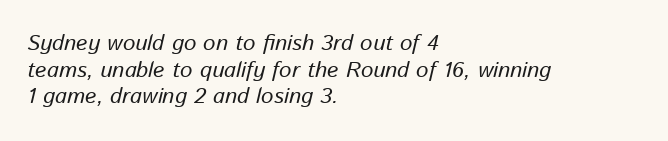
{"italic": "yes", "lean": "right", "slant_degrees": 13, "underline": "no", "align": "left", "line_spacing_ratio": 1.21, "letter_spacing": "normal", "letter_spacing_em": 0.0, "glyph_px": 22}
